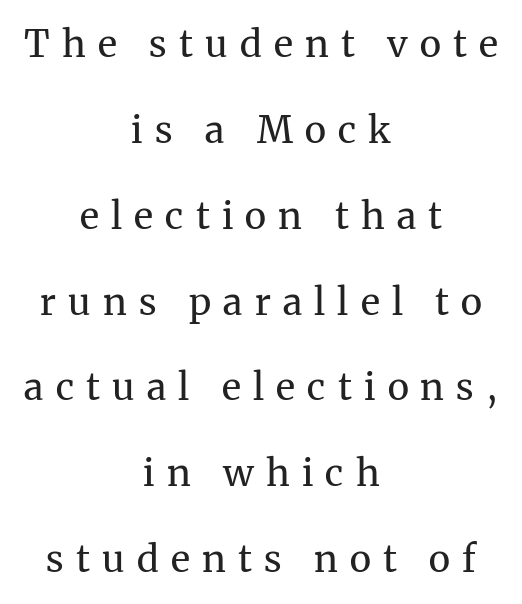
{"serif": "yes", "italic": "no", "bold": "no", "weight": "regular", "width": "normal", "stroke_contrast": "medium", "x_height": "medium", "monospaced": "no", "underline": "no", "align": "center", "line_spacing": "loose", "line_spacing_ratio": 2.32, "letter_spacing": "wide", "letter_spacing_em": 0.33, "glyph_px": 37}
